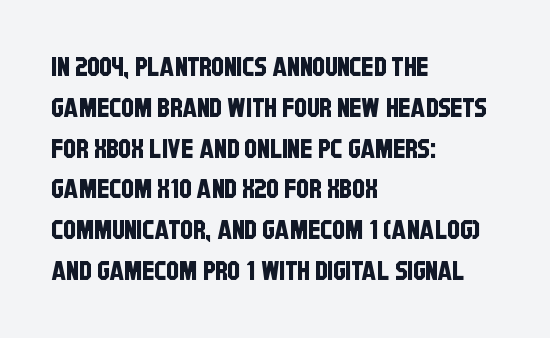
{"underline": "no", "align": "left", "line_spacing": "normal", "line_spacing_ratio": 1.57, "letter_spacing": "normal", "letter_spacing_em": 0.0, "glyph_px": 26}
